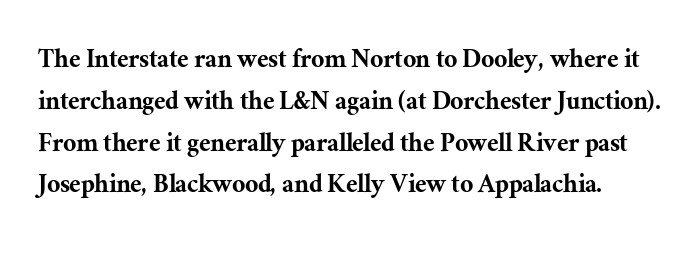
Q: Is the text italic (slanted)? A: No, it is upright.
Q: Is the typeface a serif or a sans-serif typeface? A: Serif.
Q: Is the text underlined? A: No.
Q: Is the spacing between letters normal or unusually wide? A: Normal.
Q: Is the spacing between lines tight, normal or loose? A: Normal.
Q: Width (condensed, normal, or wide)? A: Normal.
Q: Stroke contrast? A: Medium.
Q: x-height? A: Medium.
Q: Monospaced? A: No.
